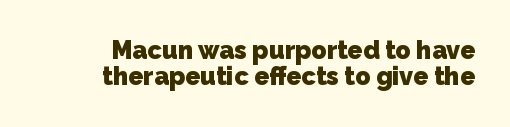
The image shows 25 px bold type; set right-aligned, tight line spacing (1.05x), normal letter spacing, not underlined.
